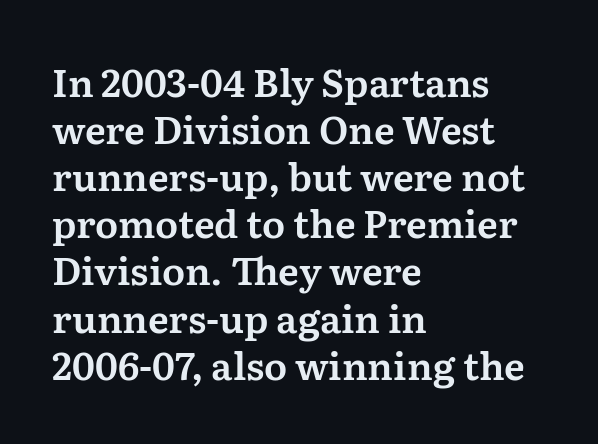
Q: Is the text italic (slanted)? A: No, it is upright.
Q: Is the typeface a serif or a sans-serif typeface? A: Serif.
Q: Is the text underlined? A: No.
Q: How is the paragraph aligned? A: Left-aligned.
Q: Is the spacing between letters normal or unusually wide? A: Normal.
Q: Width (condensed, normal, or wide)? A: Normal.
Q: Stroke contrast? A: Medium.
Q: x-height? A: Medium.
Q: Monospaced? A: No.
